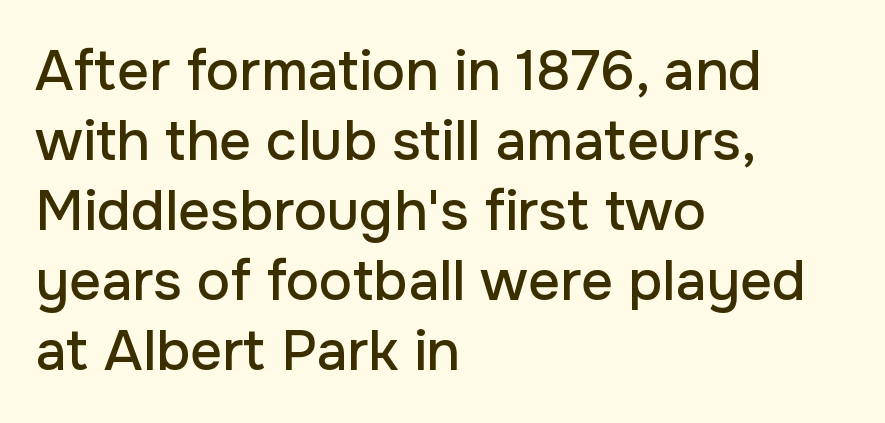
The image shows 56 px sans-serif type, upright; set left-aligned, normal line spacing (1.25x), normal letter spacing, not underlined; low stroke contrast and a medium x-height.
